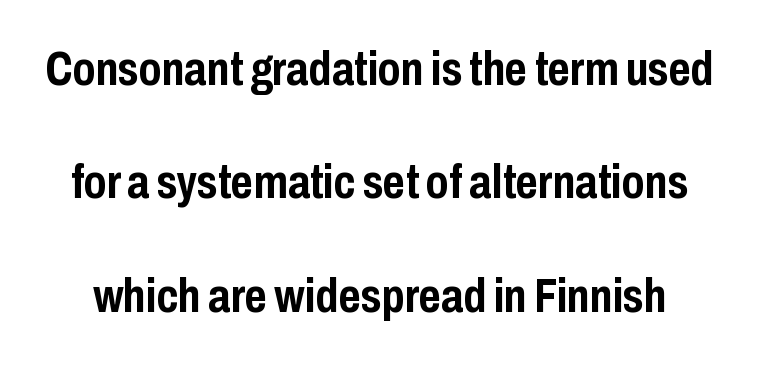
You could call the tracking neutral — neither tight nor loose. The lettering holds an erect, upright posture throughout. What kind of face is this? One without serifs — a sans. Think of a printed novel: that variable character pitch is what you see here.
